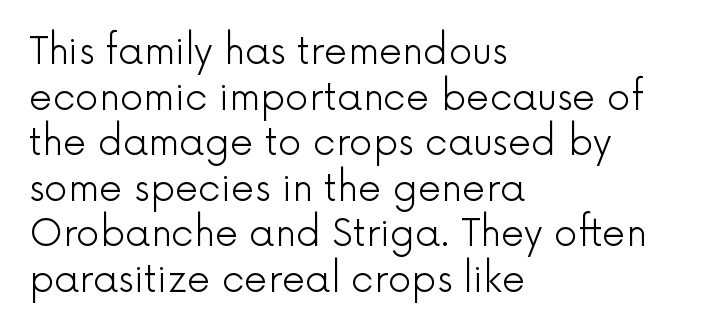
Q: Is the text bold? A: No.
Q: Is the text italic (slanted)? A: No, it is upright.
Q: Is the typeface a serif or a sans-serif typeface? A: Sans-serif.
Q: Is the text underlined? A: No.
Q: How is the paragraph aligned? A: Left-aligned.
Q: Is the spacing between letters normal or unusually wide? A: Normal.
Q: Width (condensed, normal, or wide)? A: Normal.
Q: x-height? A: Medium.
Q: Monospaced? A: No.
